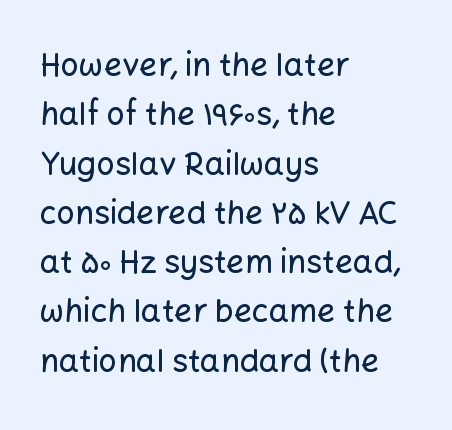
{"serif": "no", "italic": "no", "width": "normal", "stroke_contrast": "low", "x_height": "medium", "monospaced": "no", "underline": "no", "align": "left", "line_spacing": "normal", "line_spacing_ratio": 1.54, "letter_spacing": "normal", "letter_spacing_em": 0.0, "glyph_px": 32}
